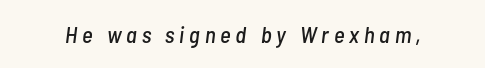
Q: Is the text italic (slanted)? A: Yes, it leans right by about 7 degrees.
Q: Is the text underlined? A: No.
Q: Is the spacing between letters normal or unusually wide? A: Unusually wide.
